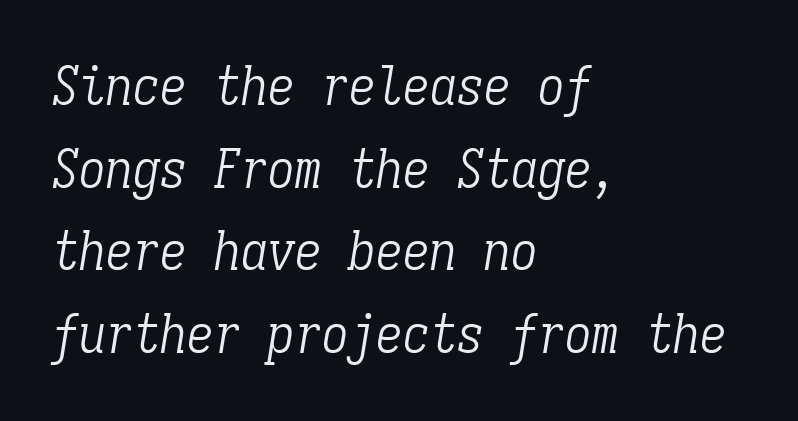
{"serif": "yes", "italic": "yes", "lean": "right", "slant_degrees": 9, "bold": "no", "weight": "light", "width": "condensed", "stroke_contrast": "low", "x_height": "medium", "monospaced": "yes", "underline": "no", "align": "left", "line_spacing": "normal", "line_spacing_ratio": 1.53, "letter_spacing": "normal", "letter_spacing_em": 0.0, "glyph_px": 54}
